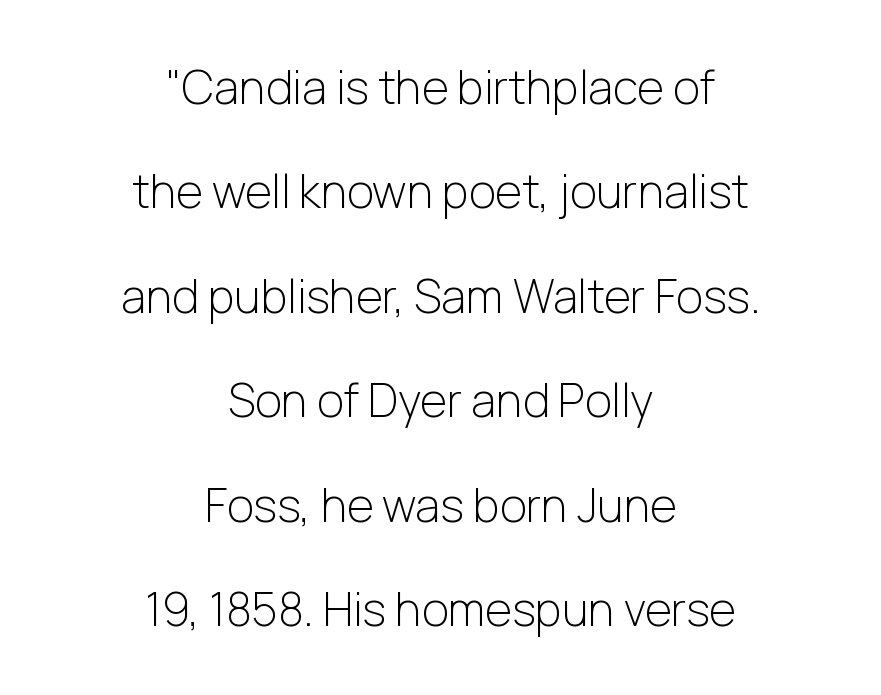
{"serif": "no", "italic": "no", "bold": "no", "weight": "light", "width": "normal", "stroke_contrast": "low", "x_height": "medium", "monospaced": "no", "underline": "no", "align": "center", "line_spacing": "loose", "line_spacing_ratio": 2.27, "letter_spacing": "normal", "letter_spacing_em": 0.0, "glyph_px": 46}
